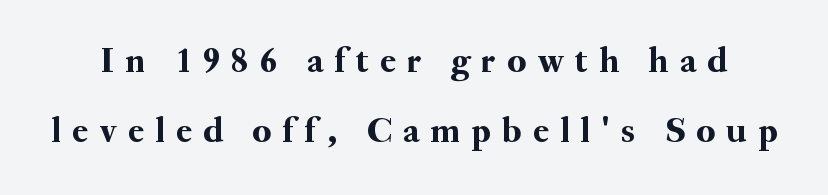
{"serif": "yes", "italic": "no", "width": "normal", "stroke_contrast": "medium", "x_height": "small", "monospaced": "no", "underline": "no", "line_spacing": "loose", "line_spacing_ratio": 1.94, "letter_spacing": "wide", "letter_spacing_em": 0.32, "glyph_px": 36}
